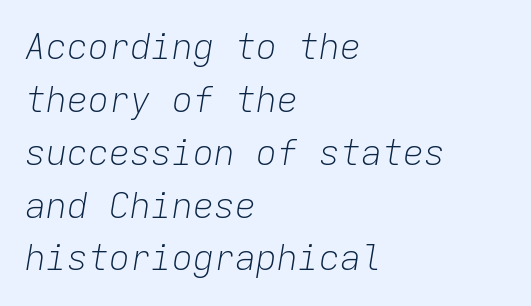
{"italic": "yes", "lean": "right", "slant_degrees": 9, "bold": "no", "weight": "light", "width": "normal", "stroke_contrast": "low", "x_height": "medium", "monospaced": "yes", "underline": "no", "align": "left", "line_spacing": "normal", "line_spacing_ratio": 1.51, "letter_spacing": "normal", "letter_spacing_em": 0.0, "glyph_px": 35}
